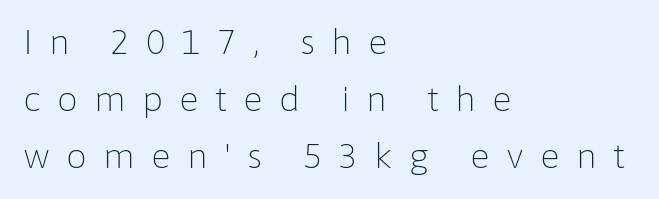
The image shows 33 px light sans-serif type, upright; set left-aligned, line spacing 1.73x, unusually wide letter spacing (+0.49 em), not underlined; low stroke contrast and a medium x-height.
